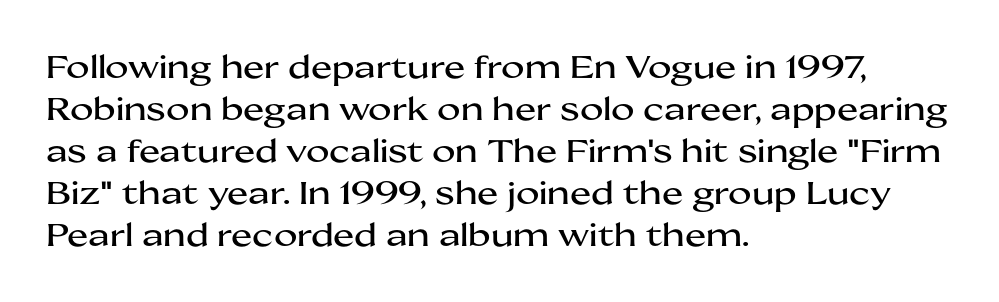
The image shows 32 px wide type, upright; set left-aligned, normal line spacing (1.31x), normal letter spacing, not underlined; medium stroke contrast and a medium x-height.
